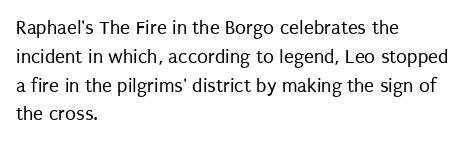
{"italic": "no", "bold": "no", "underline": "no", "align": "left", "line_spacing": "normal", "line_spacing_ratio": 1.44, "letter_spacing": "normal", "letter_spacing_em": 0.0, "glyph_px": 20}
